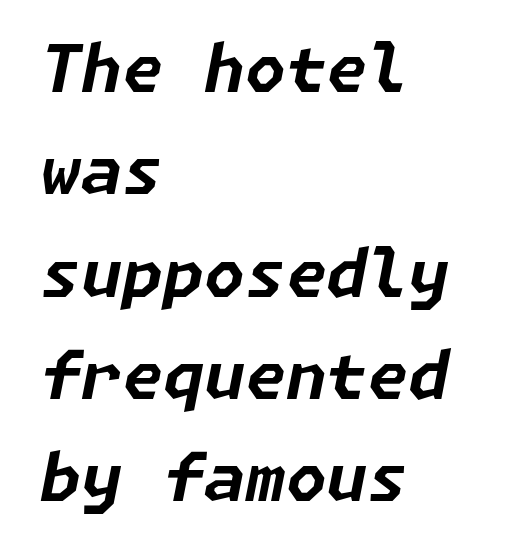
Q: Is the text bold? A: Yes.
Q: Is the text italic (slanted)? A: Yes, it leans right by about 11 degrees.
Q: Is the text underlined? A: No.
Q: How is the paragraph aligned? A: Left-aligned.
Q: Is the spacing between letters normal or unusually wide? A: Normal.
Q: Is the spacing between lines tight, normal or loose? A: Normal.
Q: Width (condensed, normal, or wide)? A: Normal.
Q: Stroke contrast? A: Low.
Q: x-height? A: Medium.
